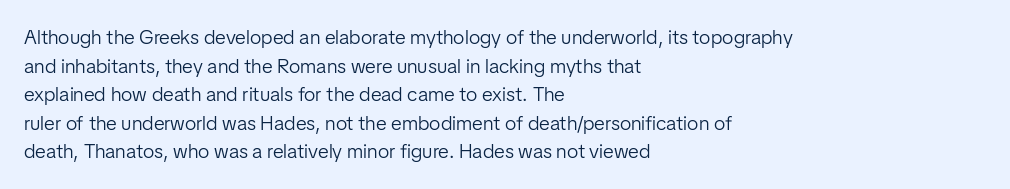
The image shows 20 px text type, upright; set left-aligned, normal line spacing (1.43x), normal letter spacing, not underlined.
